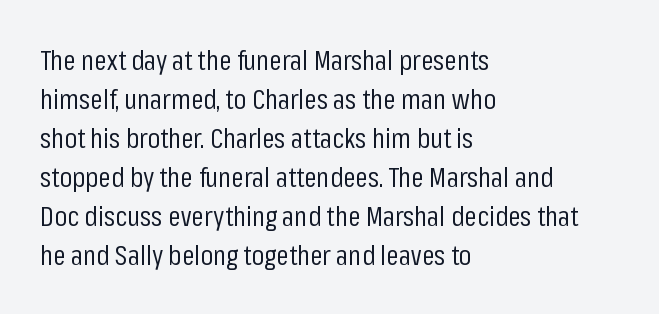
{"serif": "no", "italic": "no", "bold": "no", "weight": "regular", "width": "condensed", "stroke_contrast": "low", "x_height": "medium", "monospaced": "no", "underline": "no", "align": "left", "line_spacing": "normal", "line_spacing_ratio": 1.39, "letter_spacing": "normal", "letter_spacing_em": 0.0, "glyph_px": 28}
